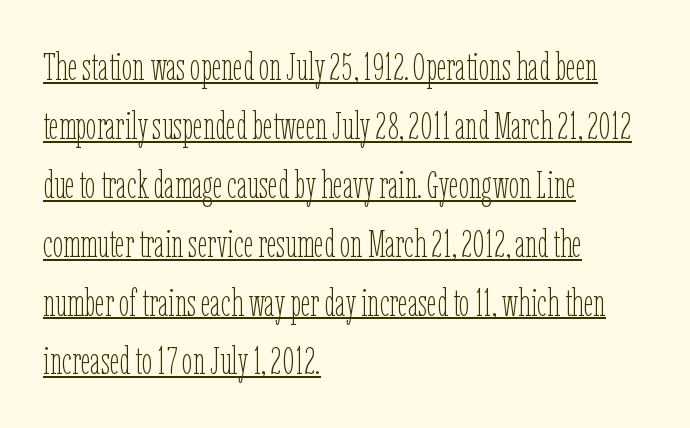
Q: Is the text bold? A: No.
Q: Is the text italic (slanted)? A: No, it is upright.
Q: Is the text underlined? A: Yes.
Q: How is the paragraph aligned? A: Left-aligned.
Q: Is the spacing between letters normal or unusually wide? A: Normal.
Q: Is the spacing between lines tight, normal or loose? A: Normal.
Q: Width (condensed, normal, or wide)? A: Condensed.
Q: Stroke contrast? A: Low.
Q: x-height? A: Medium.
Q: Monospaced? A: No.
